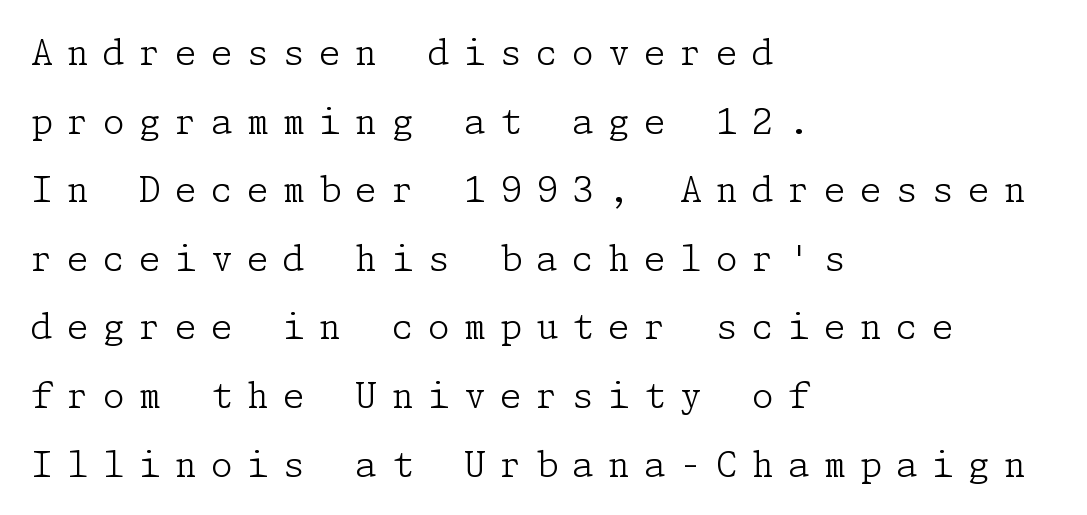
{"serif": "yes", "italic": "no", "bold": "no", "weight": "light", "width": "normal", "stroke_contrast": "low", "x_height": "medium", "underline": "no", "align": "left", "line_spacing": "loose", "line_spacing_ratio": 1.96, "letter_spacing": "wide", "letter_spacing_em": 0.41, "glyph_px": 35}
